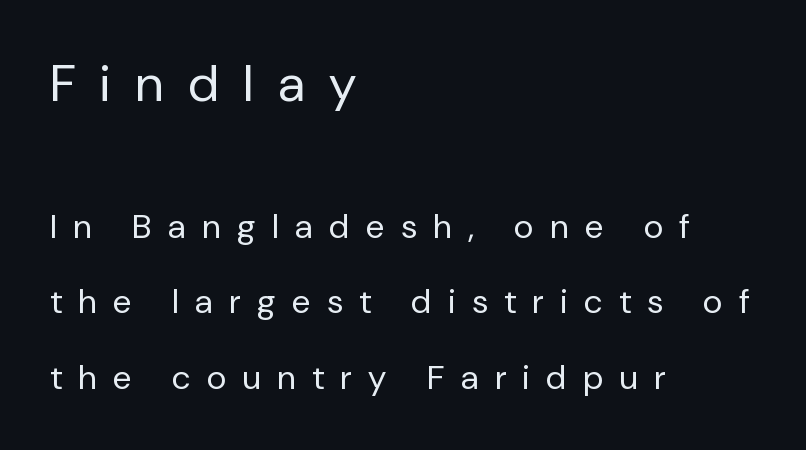
Q: Is the text bold? A: No.
Q: Is the text italic (slanted)? A: No, it is upright.
Q: Is the typeface a serif or a sans-serif typeface? A: Sans-serif.
Q: Is the text underlined? A: No.
Q: How is the paragraph aligned? A: Left-aligned.
Q: Is the spacing between letters normal or unusually wide? A: Unusually wide.
Q: Is the spacing between lines tight, normal or loose? A: Loose.
Q: Which block of text is set in a larger size, the first (top) or the second (bottom)? A: The first (top) one.
Q: Width (condensed, normal, or wide)? A: Normal.
Q: Stroke contrast? A: Low.
Q: x-height? A: Medium.
Q: Monospaced? A: No.
